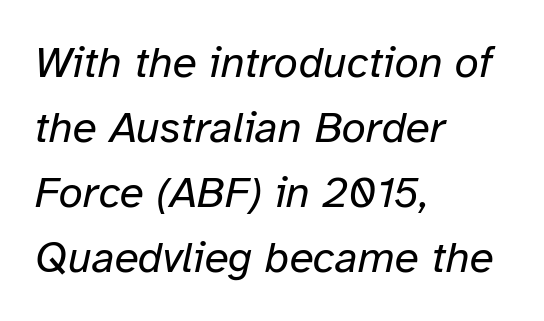
Characters follow at the spacing the type designer built in. The lettering tilts uniformly, giving the passage an italic look. Unbolded letterforms with no extra heft. Leftover space on each line is placed entirely after the last word. The leading is moderate, giving the passage an even texture. Looks like regular typesetting: each glyph gets only the width it needs.
